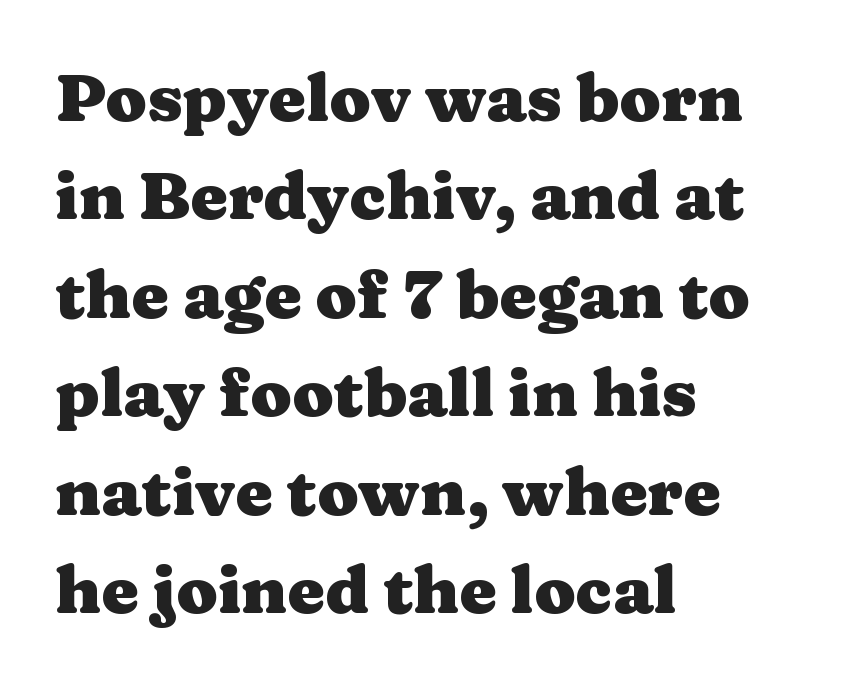
Q: Is the text bold? A: Yes.
Q: Is the text italic (slanted)? A: No, it is upright.
Q: Is the typeface a serif or a sans-serif typeface? A: Serif.
Q: Is the text underlined? A: No.
Q: How is the paragraph aligned? A: Left-aligned.
Q: Is the spacing between letters normal or unusually wide? A: Normal.
Q: Is the spacing between lines tight, normal or loose? A: Normal.
Q: Width (condensed, normal, or wide)? A: Wide.
Q: Stroke contrast? A: Medium.
Q: x-height? A: Medium.
Q: Monospaced? A: No.
